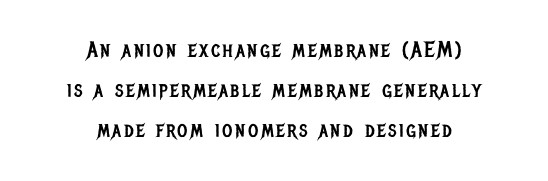
The image shows 22 px text type, upright; set centered, line spacing 1.82x, not underlined.
